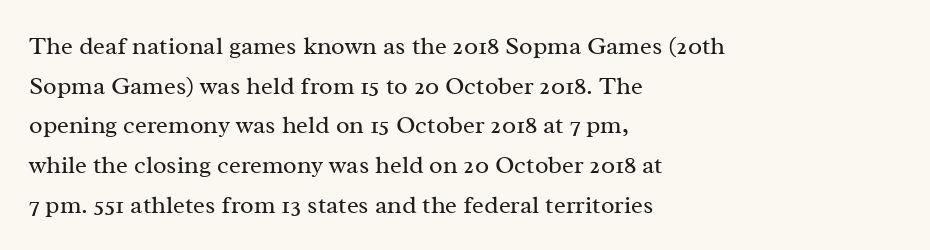
No italicization has been applied; the sample stays upright. Which margin do the lines hug? The left one — the right edge is uneven. Interline gaps are of average width in this sample. Descender tails drop into unmarked territory.
